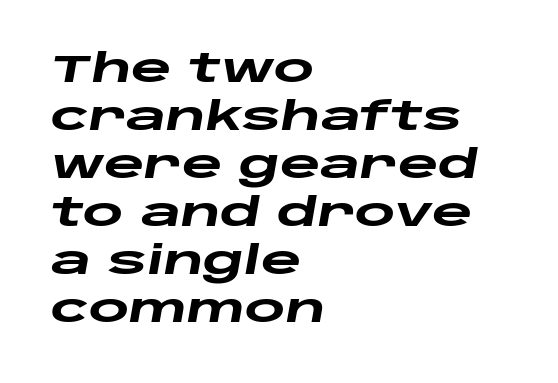
Q: Is the text bold? A: Yes.
Q: Is the text italic (slanted)? A: Yes, it leans right by about 10 degrees.
Q: Is the text underlined? A: No.
Q: How is the paragraph aligned? A: Left-aligned.
Q: Is the spacing between letters normal or unusually wide? A: Normal.
Q: Width (condensed, normal, or wide)? A: Wide.
Q: Stroke contrast? A: Low.
Q: x-height? A: Large.
Q: Monospaced? A: No.
